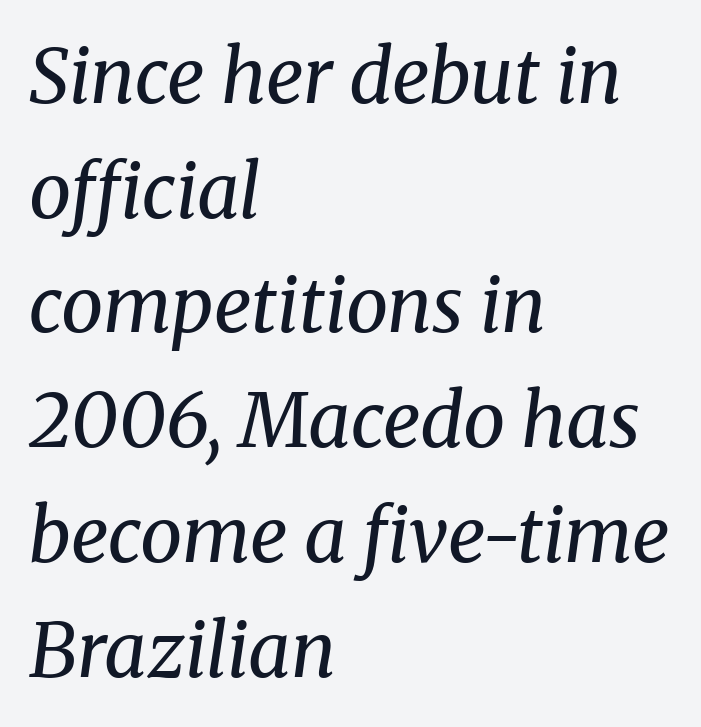
The image shows 75 px regular-weight serif type, italic (leaning right); set left-aligned, normal line spacing (1.53x), normal letter spacing, not underlined; medium stroke contrast and a medium x-height.
